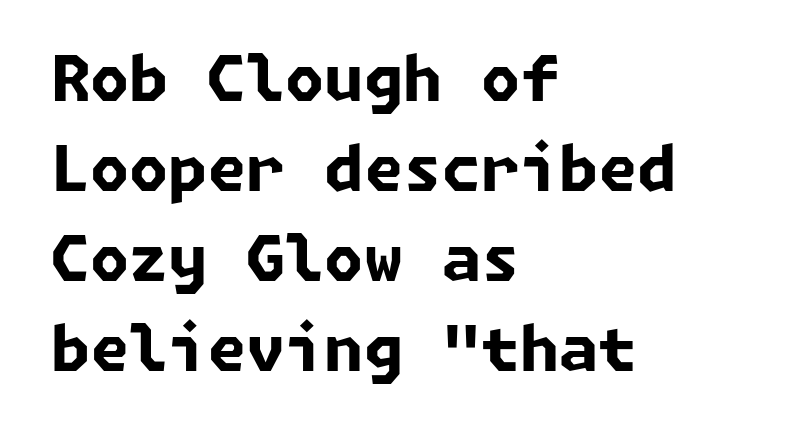
{"serif": "no", "bold": "yes", "weight": "bold", "width": "normal", "stroke_contrast": "low", "x_height": "medium", "underline": "no", "align": "left", "line_spacing": "normal", "line_spacing_ratio": 1.43, "letter_spacing": "normal", "letter_spacing_em": 0.0, "glyph_px": 63}
